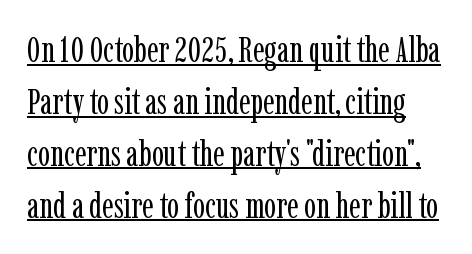
The image shows 36 px regular-weight, condensed serif type, upright; set normal line spacing (1.44x), normal letter spacing, underlined; low stroke contrast and a medium x-height.
